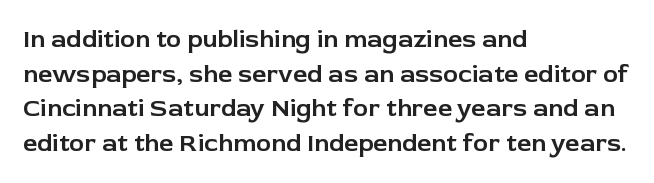
The image shows 25 px text type, upright; set left-aligned, normal line spacing (1.39x), normal letter spacing, not underlined.
